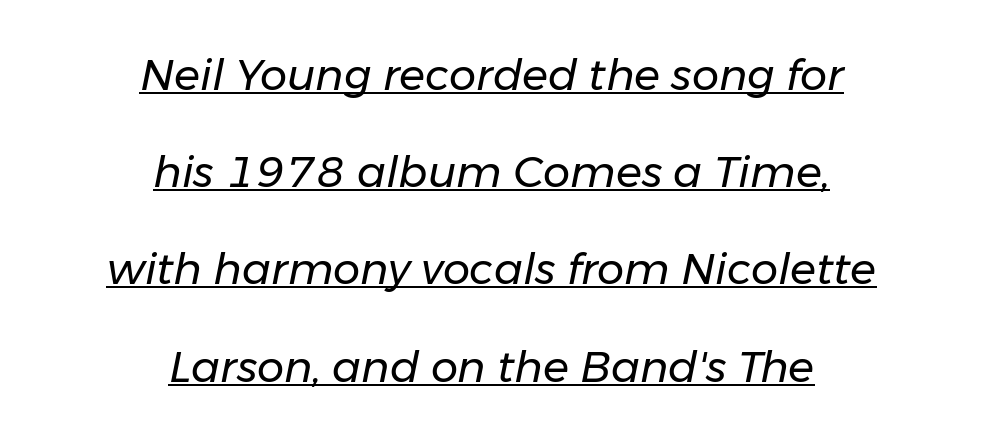
Q: Is the text bold? A: No.
Q: Is the text italic (slanted)? A: Yes, it leans right by about 11 degrees.
Q: Is the text underlined? A: Yes.
Q: How is the paragraph aligned? A: Centered.
Q: Is the spacing between letters normal or unusually wide? A: Normal.
Q: Is the spacing between lines tight, normal or loose? A: Loose.
Q: Width (condensed, normal, or wide)? A: Normal.
Q: Stroke contrast? A: Low.
Q: x-height? A: Medium.
Q: Monospaced? A: No.
